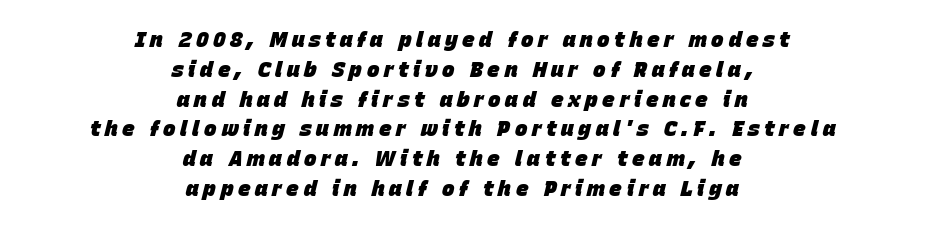
The gap between lines stays unmarked. The passage shown stacks its lines at a standard gap. Italic: yes, the glyphs are oblique. The font is running at its bold setting.
